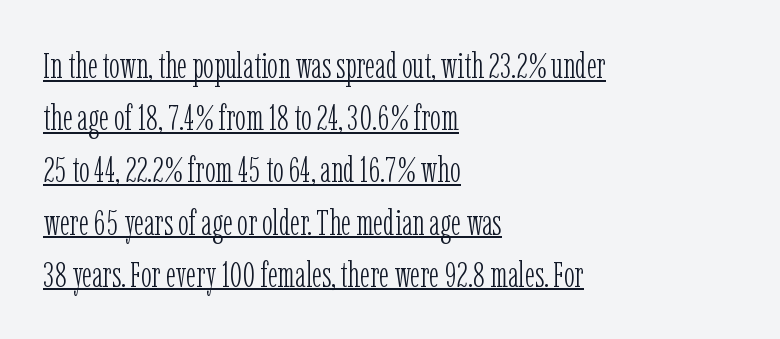
Q: Is the text bold? A: No.
Q: Is the text italic (slanted)? A: No, it is upright.
Q: Is the typeface a serif or a sans-serif typeface? A: Serif.
Q: Is the text underlined? A: Yes.
Q: How is the paragraph aligned? A: Left-aligned.
Q: Is the spacing between letters normal or unusually wide? A: Normal.
Q: Is the spacing between lines tight, normal or loose? A: Normal.
Q: Width (condensed, normal, or wide)? A: Condensed.
Q: Stroke contrast? A: Low.
Q: x-height? A: Medium.
Q: Monospaced? A: No.
